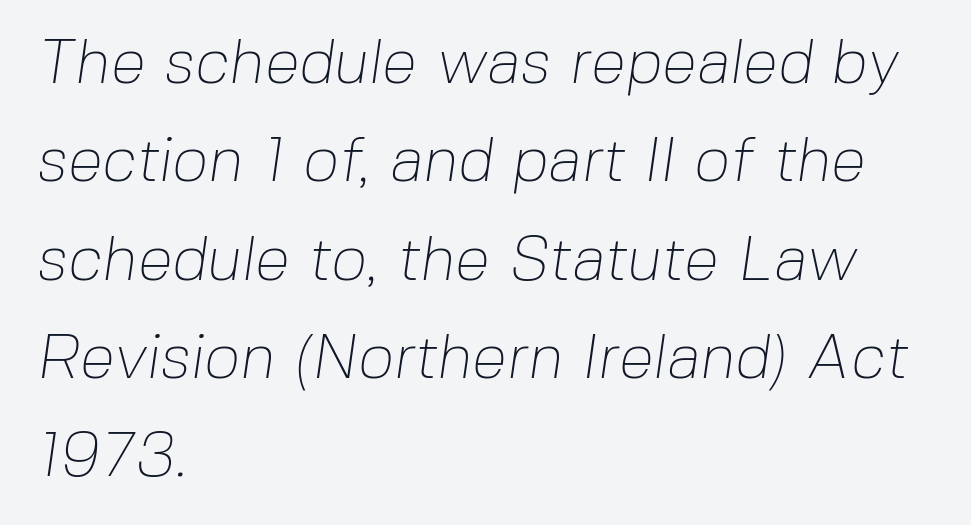
{"serif": "no", "bold": "no", "weight": "thin", "width": "normal", "stroke_contrast": "low", "x_height": "medium", "monospaced": "no", "underline": "no", "align": "left", "line_spacing": "normal", "line_spacing_ratio": 1.56, "letter_spacing": "normal", "letter_spacing_em": 0.0, "glyph_px": 63}
